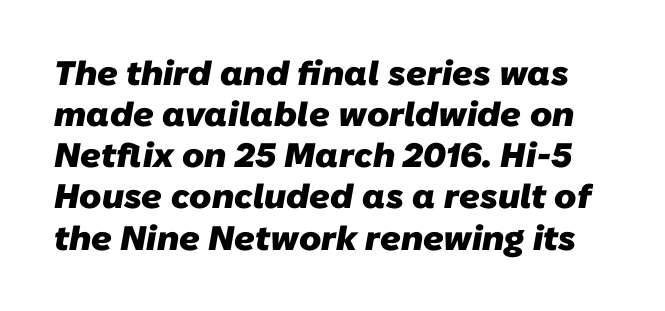
The image shows 34 px heavy sans-serif type; set line spacing 1.21x, normal letter spacing, not underlined; low stroke contrast and a medium x-height.
